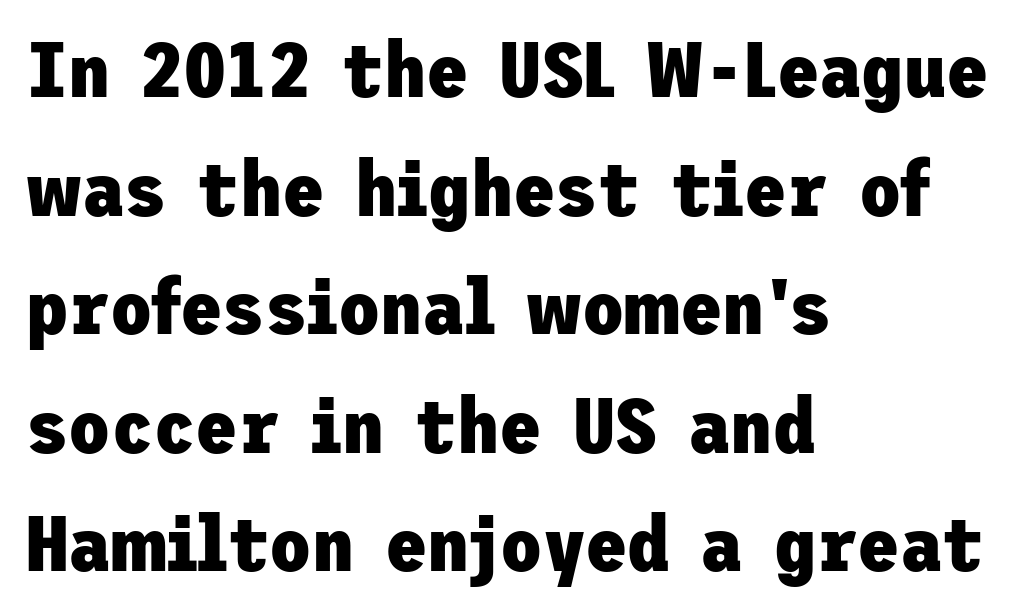
{"serif": "no", "italic": "no", "bold": "yes", "weight": "heavy", "width": "normal", "stroke_contrast": "low", "x_height": "medium", "underline": "no", "align": "left", "line_spacing": "normal", "line_spacing_ratio": 1.54, "letter_spacing": "normal", "letter_spacing_em": 0.0, "glyph_px": 77}
